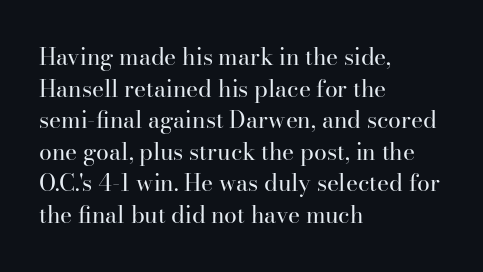
{"italic": "no", "bold": "no", "underline": "no", "align": "left", "line_spacing": "normal", "line_spacing_ratio": 1.37, "letter_spacing": "normal", "letter_spacing_em": 0.0, "glyph_px": 23}
